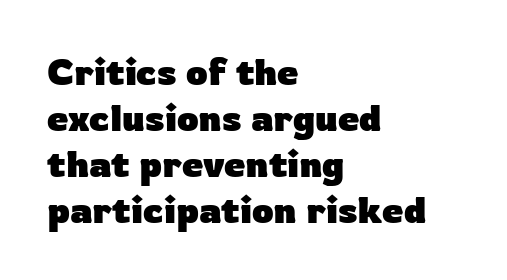
Proportional: the letters do not fall into vertical columns. Glance below the letters and you will spot only blank space. It's the straight-up-and-down kind of type. The line texture is even and compact thanks to regular tracking. The glyphs in this specimen are sans serif. Reading down the block, your eye returns to a fixed left position each line.
